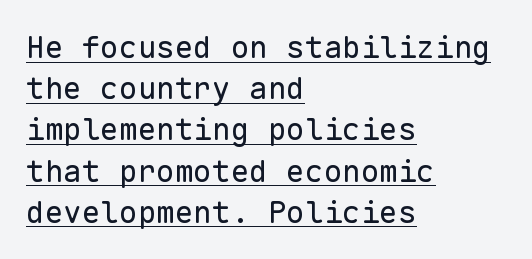
No extra tracking has been applied to these lines. You can see a thin bar hugging the bottom of the glyphs. Unlike a traditional serif, this face leaves its strokes unadorned. Alignment: flush left. Think standard paragraph weight, or any step lighter than that. Do the characters align in a grid? Yes, the font is monospaced.
